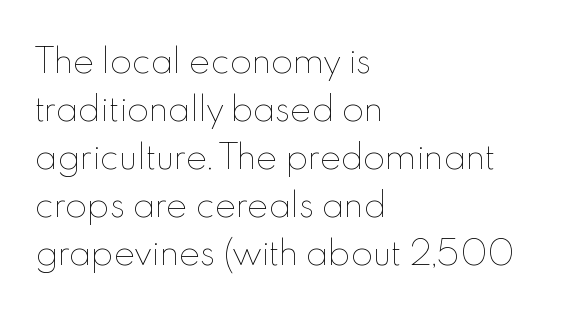
Q: Is the text bold? A: No.
Q: Is the text italic (slanted)? A: No, it is upright.
Q: Is the text underlined? A: No.
Q: How is the paragraph aligned? A: Left-aligned.
Q: Is the spacing between letters normal or unusually wide? A: Normal.
Q: Is the spacing between lines tight, normal or loose? A: Normal.
Q: Width (condensed, normal, or wide)? A: Normal.
Q: x-height? A: Small.
Q: Monospaced? A: No.
